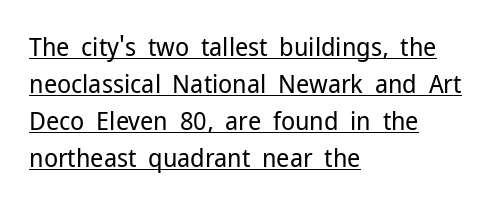
Q: Is the text bold? A: No.
Q: Is the text italic (slanted)? A: No, it is upright.
Q: Is the text underlined? A: Yes.
Q: How is the paragraph aligned? A: Left-aligned.
Q: Is the spacing between letters normal or unusually wide? A: Normal.
Q: Is the spacing between lines tight, normal or loose? A: Normal.
